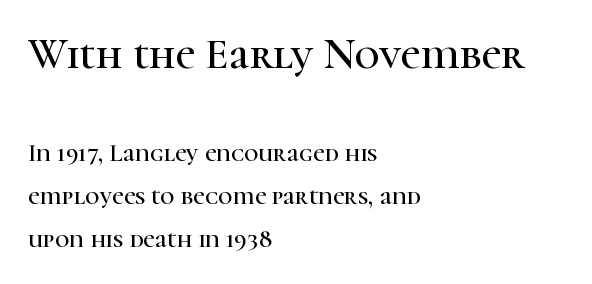
The image shows 43 px serif type, upright; set left-aligned, line spacing 1.73x, normal letter spacing, not underlined; the first (top) block is 1.72x larger; high stroke contrast and a medium x-height.
